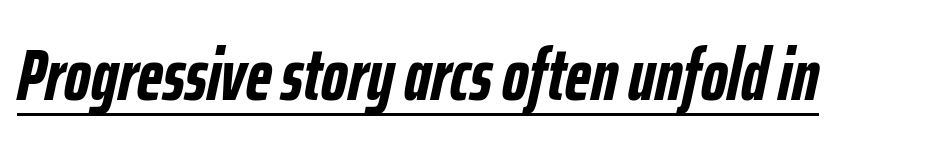
{"italic": "yes", "lean": "right", "slant_degrees": 12, "bold": "yes", "weight": "semibold", "width": "condensed", "stroke_contrast": "low", "x_height": "medium", "monospaced": "no", "underline": "yes", "letter_spacing": "normal", "letter_spacing_em": 0.0, "glyph_px": 73}
